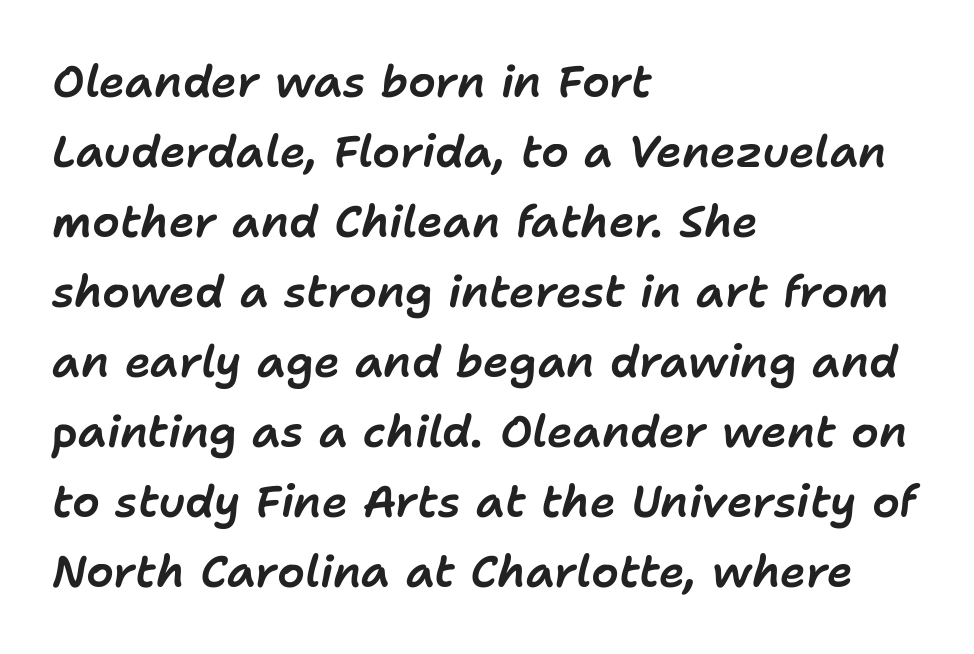
The image shows 44 px text type, italic (leaning right); set left-aligned, normal line spacing (1.59x), normal letter spacing, not underlined; low stroke contrast and a medium x-height.
